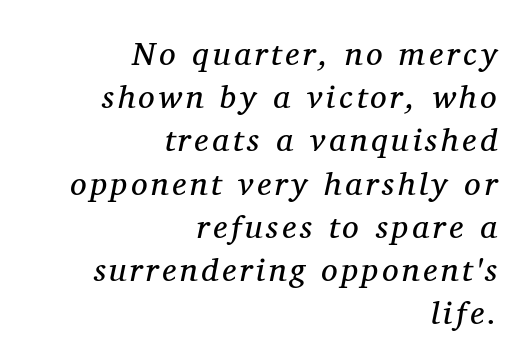
The image shows 33 px regular-weight serif type, italic (leaning right); set right-aligned, normal line spacing (1.31x), not underlined; medium stroke contrast and a medium x-height.
